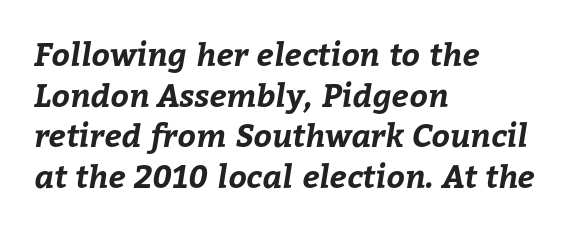
Q: Is the text bold? A: Yes.
Q: Is the text underlined? A: No.
Q: How is the paragraph aligned? A: Left-aligned.
Q: Is the spacing between letters normal or unusually wide? A: Normal.
Q: Is the spacing between lines tight, normal or loose? A: Normal.
Q: Width (condensed, normal, or wide)? A: Normal.
Q: Stroke contrast? A: Low.
Q: x-height? A: Medium.
Q: Monospaced? A: No.
